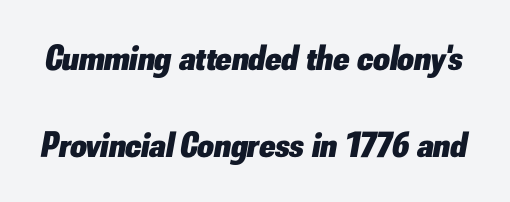
The image shows 36 px heavy type, italic (leaning right); set loose line spacing (2.41x), normal letter spacing, not underlined; low stroke contrast and a small x-height.
